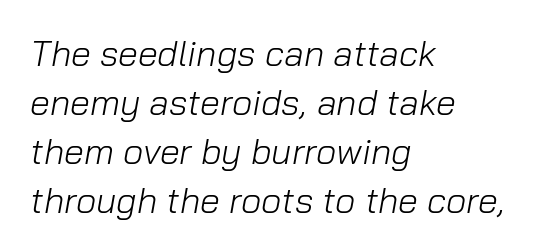
{"italic": "yes", "lean": "right", "slant_degrees": 10, "bold": "no", "weight": "light", "width": "normal", "stroke_contrast": "low", "x_height": "medium", "monospaced": "no", "underline": "no", "align": "left", "line_spacing": "normal", "line_spacing_ratio": 1.36, "letter_spacing": "normal", "letter_spacing_em": 0.0, "glyph_px": 36}
